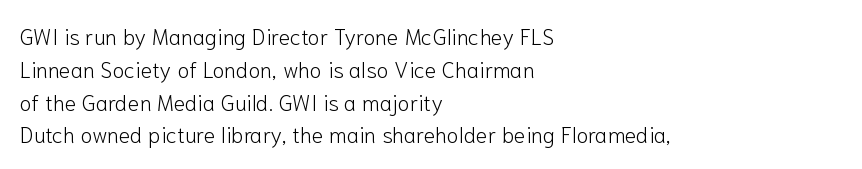
The image shows 22 px text type, upright; set left-aligned, normal line spacing (1.49x), normal letter spacing, not underlined.
